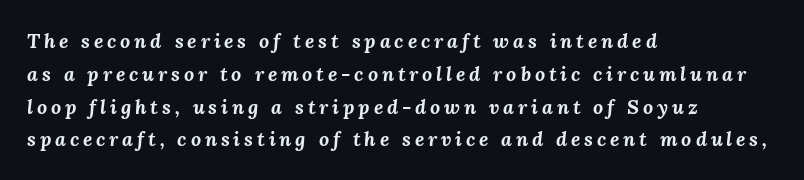
The paragraph has a hard left edge and a soft right edge. A bare baseline throughout the passage. The leading is moderate, giving the passage an even texture. These words are printed bold, with thick strokes throughout. Characters are canted at an angle relative to the baseline's perpendicular.
